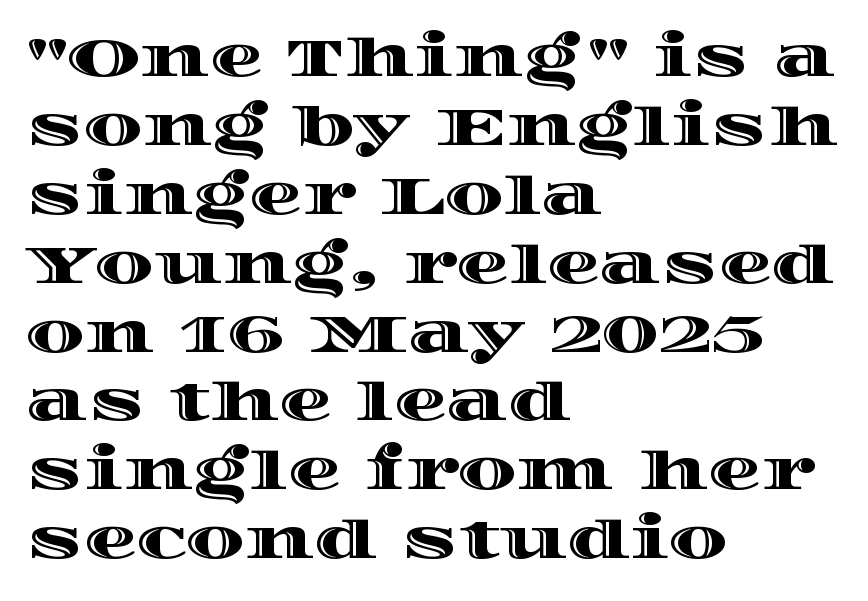
{"italic": "no", "width": "wide", "x_height": "large", "monospaced": "no", "underline": "no", "align": "left", "line_spacing": "normal", "line_spacing_ratio": 1.3, "letter_spacing": "normal", "letter_spacing_em": 0.0, "glyph_px": 53}
